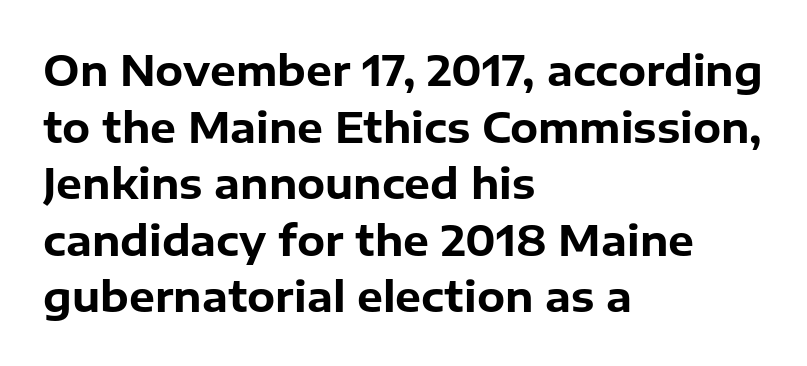
The image shows 41 px bold sans-serif type, upright; set left-aligned, normal line spacing (1.38x), normal letter spacing, not underlined; low stroke contrast and a medium x-height.
